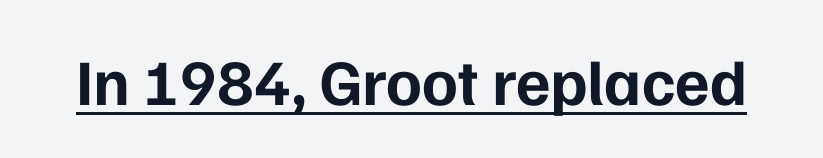
Classification — sans serif. Letter spacing: default. Every character sits straight up, as roman type does. The passage shown is typed in a proportional face where columns would drift. Does a line run under the words? Yes, clearly. Emphasis by weight is at full strength: bold.
